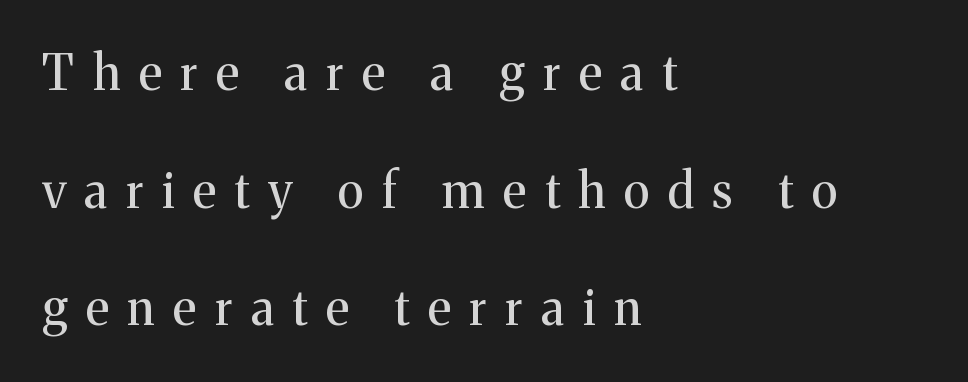
Between one letter and the next there's a generous, obvious gap. Nothing heavy about these letters — not bold at all. This sample uses a serif face. The letters stand upright; this is a roman face. Loosely led — the rows are spread out.
